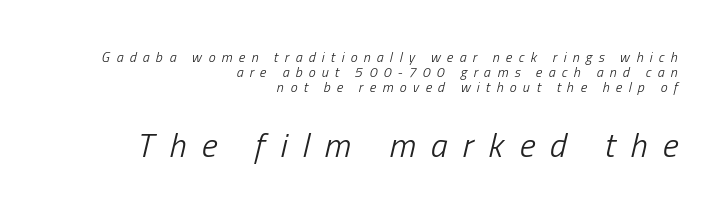
The image shows 34 px light, condensed type, italic (leaning right); set right-aligned, tight line spacing (1.06x), unusually wide letter spacing (+0.45 em), not underlined; the second (bottom) block is 2.43x larger; low stroke contrast and a medium x-height.
